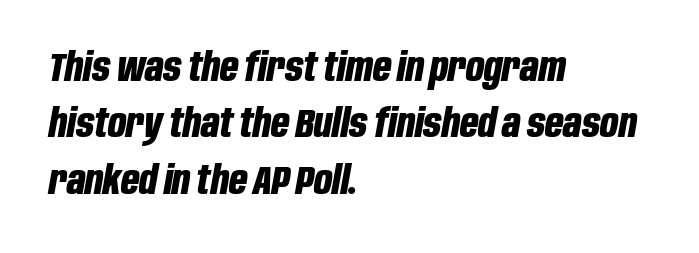
{"italic": "yes", "lean": "right", "slant_degrees": 10, "bold": "yes", "weight": "bold", "width": "condensed", "stroke_contrast": "low", "x_height": "large", "monospaced": "no", "underline": "no", "align": "left", "line_spacing": "normal", "line_spacing_ratio": 1.41, "letter_spacing": "normal", "letter_spacing_em": 0.0, "glyph_px": 40}
